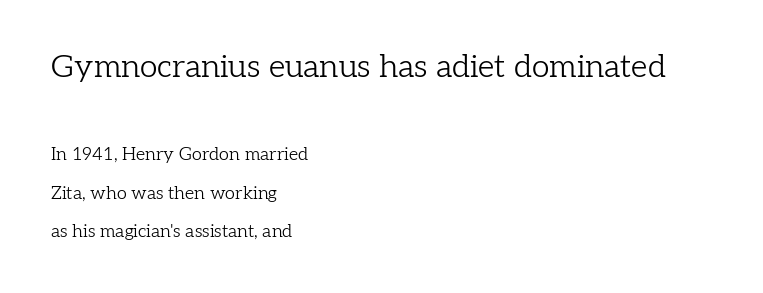
Regarding leading, the lines here are spaced well apart. Bigger letters appear in the top chunk; the bottom chunk is reduced. Here the designer chose a conventional face with non-uniform glyph widths. Caption: face not bold, strokes unweighted. Short note: letters normally spaced. The specimen reads as upright at a glance.
